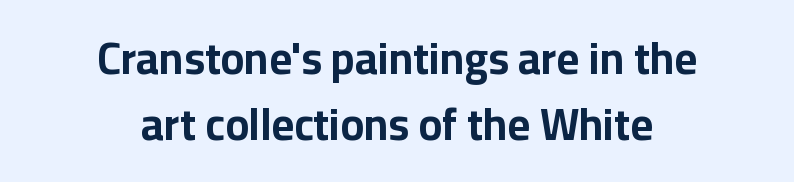
These lines stack symmetrically, like a column narrowing and widening about its center. Letterform terminals end flat and unadorned throughout the passage. Heavy-handed strokes throughout: this text is bold. Observe the ordinary spacing: letters are neighbours, not strangers.
